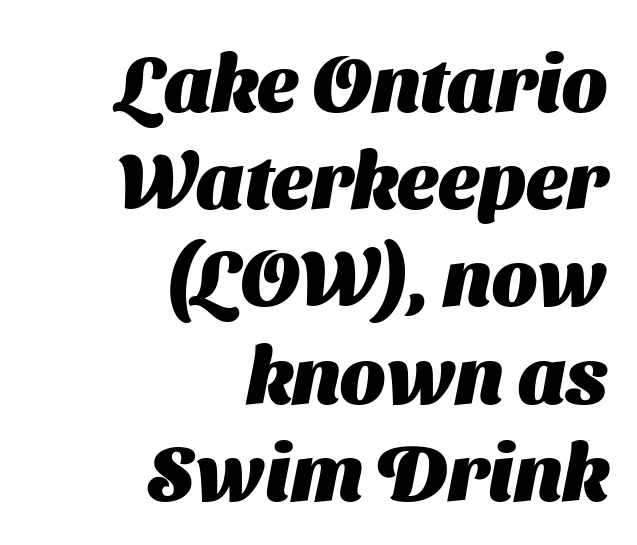
The string is rendered with underlining switched off. Proportional: the letters do not fall into vertical columns. Letter spacing: default. The passage shown is emphatically bold. The typeface chosen for these lines omits serifs.
